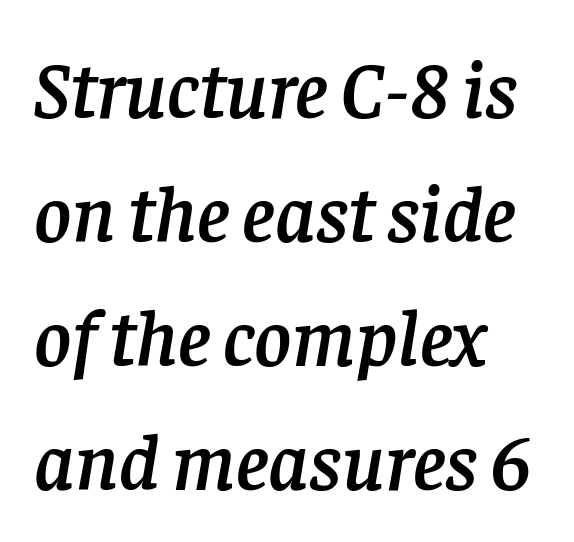
{"serif": "yes", "italic": "yes", "lean": "right", "slant_degrees": 8, "width": "normal", "stroke_contrast": "low", "x_height": "large", "monospaced": "no", "underline": "no", "align": "left", "line_spacing": "normal", "line_spacing_ratio": 1.55, "letter_spacing": "normal", "letter_spacing_em": 0.0, "glyph_px": 80}
